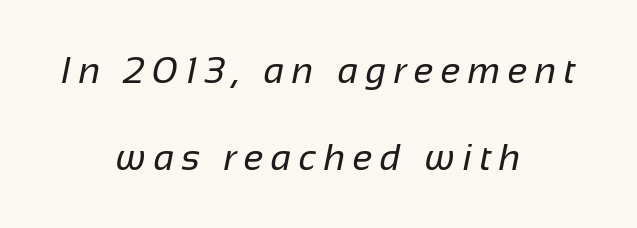
{"serif": "no", "bold": "no", "weight": "regular", "width": "normal", "stroke_contrast": "low", "x_height": "medium", "monospaced": "no", "underline": "no", "align": "center", "line_spacing": "loose", "line_spacing_ratio": 2.36, "letter_spacing": "wide", "letter_spacing_em": 0.2, "glyph_px": 37}
